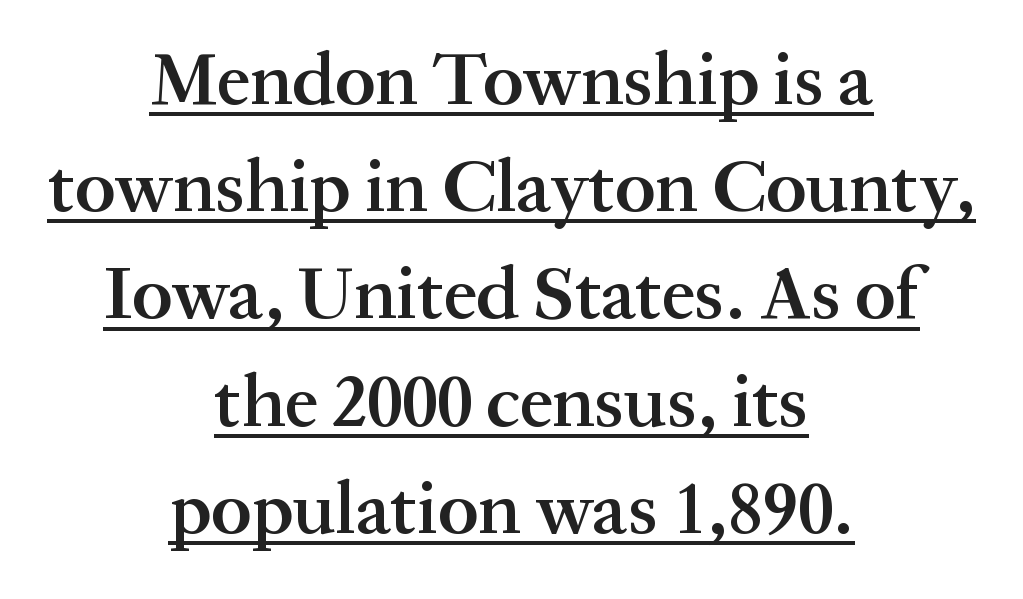
The image shows 75 px semibold serif type, upright; set centered, normal line spacing (1.43x), normal letter spacing, underlined; medium stroke contrast and a medium x-height.
